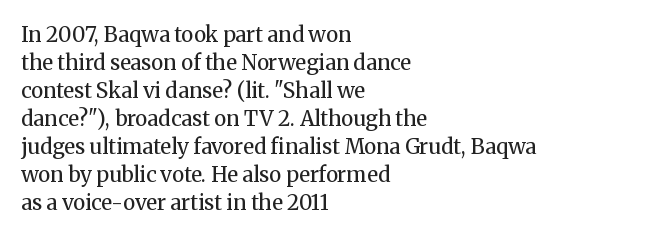
The image shows 21 px text type, upright; set left-aligned, normal line spacing (1.33x), normal letter spacing, not underlined.
